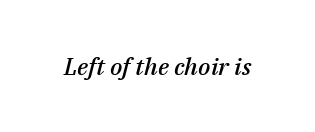
Q: Is the text bold? A: Semi-bold.
Q: Is the text italic (slanted)? A: Yes, it leans right by about 14 degrees.
Q: Is the text underlined? A: No.
Q: Is the spacing between letters normal or unusually wide? A: Normal.
